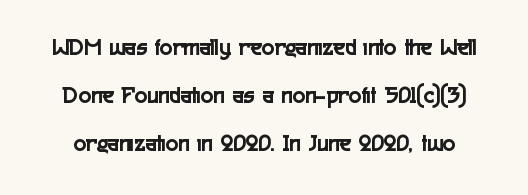
The baseline area is clear. The axis of the letterforms is exactly vertical. Vertical spacing — loose. What stands out about the letter spacing? Nothing — it is the standard amount.
